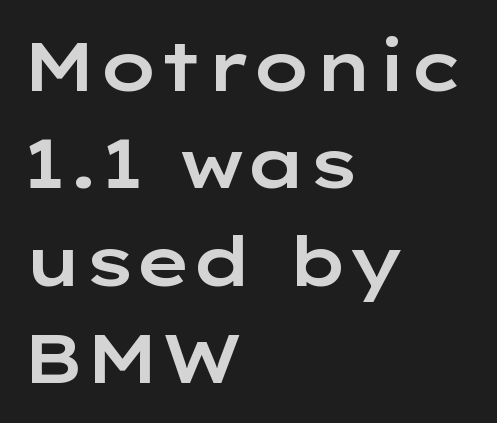
The rendering uses natural spacing where letterforms have individual widths. Bare-footed words on every line. This block has exactly the height ordinary leading produces. These lines are composed in type without serifs.
